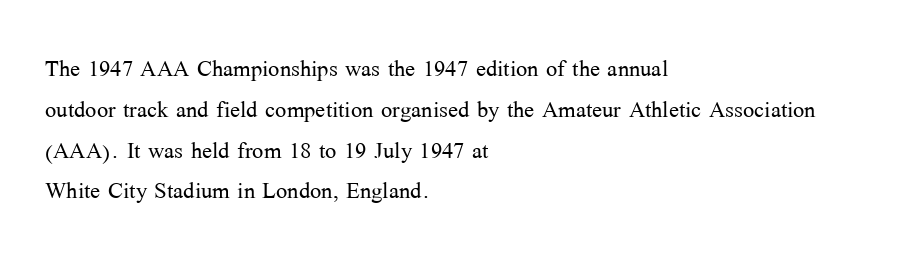
{"serif": "yes", "italic": "no", "bold": "no", "weight": "light", "width": "normal", "stroke_contrast": "medium", "x_height": "medium", "monospaced": "no", "underline": "no", "align": "left", "line_spacing": "normal", "line_spacing_ratio": 1.36, "letter_spacing": "normal", "letter_spacing_em": 0.0, "glyph_px": 30}
